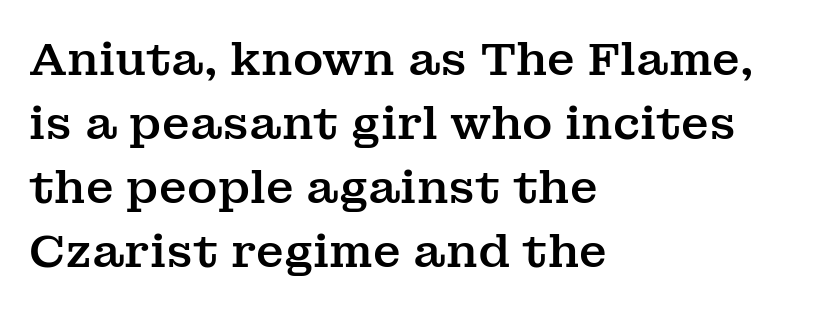
Q: Is the text italic (slanted)? A: No, it is upright.
Q: Is the typeface a serif or a sans-serif typeface? A: Serif.
Q: Is the text underlined? A: No.
Q: How is the paragraph aligned? A: Left-aligned.
Q: Is the spacing between letters normal or unusually wide? A: Normal.
Q: Is the spacing between lines tight, normal or loose? A: Normal.
Q: Width (condensed, normal, or wide)? A: Normal.
Q: Stroke contrast? A: Medium.
Q: x-height? A: Medium.
Q: Monospaced? A: No.
